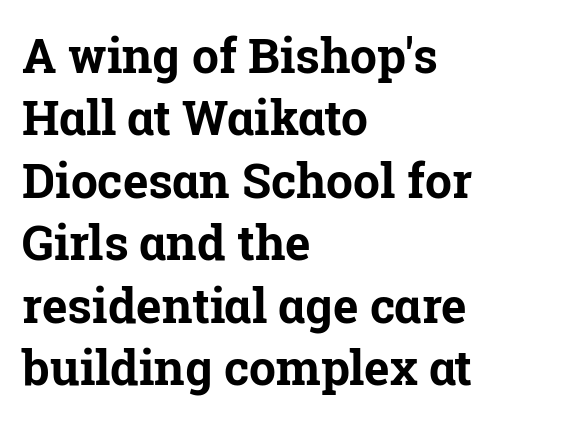
{"serif": "yes", "italic": "no", "bold": "yes", "weight": "bold", "width": "normal", "stroke_contrast": "low", "x_height": "medium", "monospaced": "no", "underline": "no", "align": "left", "line_spacing": "normal", "line_spacing_ratio": 1.3, "letter_spacing": "normal", "letter_spacing_em": 0.0, "glyph_px": 48}
